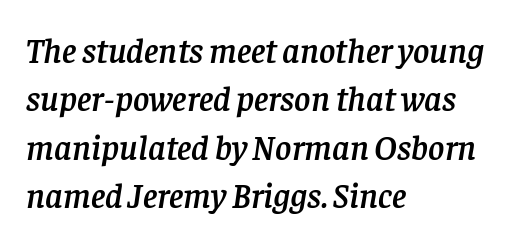
The string is rendered with underlining switched off. Each letter keeps its own natural width here, so spacing adapts to shape. The compositor pushed each line to the left boundary. Honestly, the letter spacing is just normal — you wouldn't notice it. The glyphs look as if they've been sheared to an angle.
